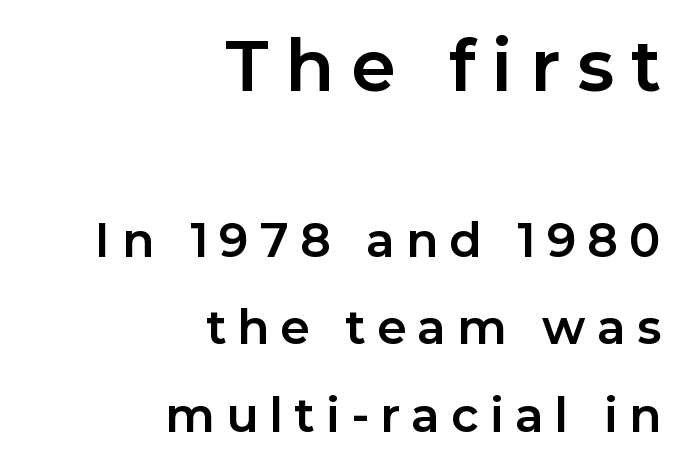
The image shows 71 px bold sans-serif type, upright; set right-aligned, line spacing 1.87x, unusually wide letter spacing (+0.24 em), not underlined; the first (top) block is 1.51x larger; low stroke contrast and a medium x-height.
